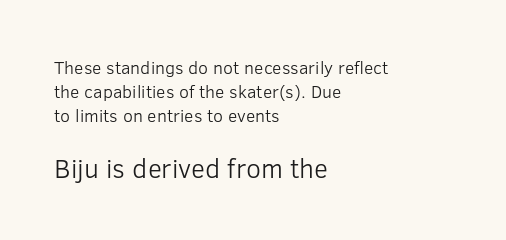
{"italic": "no", "bold": "no", "underline": "no", "align": "left", "line_spacing": "normal", "line_spacing_ratio": 1.34, "letter_spacing": "normal", "letter_spacing_em": 0.0, "larger_block": "second", "size_ratio": 1.5, "glyph_px": 27}
